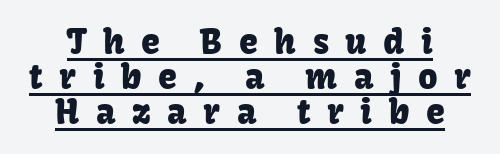
The image shows 34 px sans-serif type, upright; set centered, tight line spacing (1.03x), unusually wide letter spacing (+0.49 em), underlined; low stroke contrast and a medium x-height.
